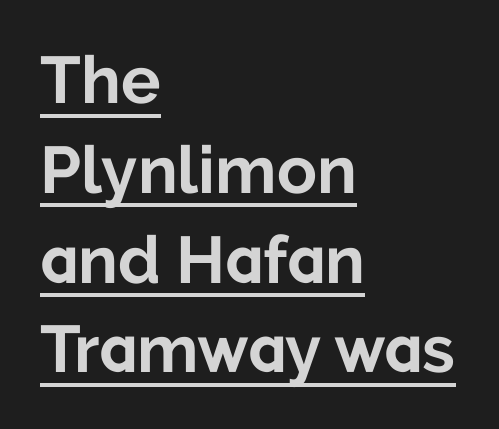
The image shows 66 px bold sans-serif type, upright; set left-aligned, normal line spacing (1.36x), normal letter spacing, underlined; low stroke contrast and a medium x-height.
